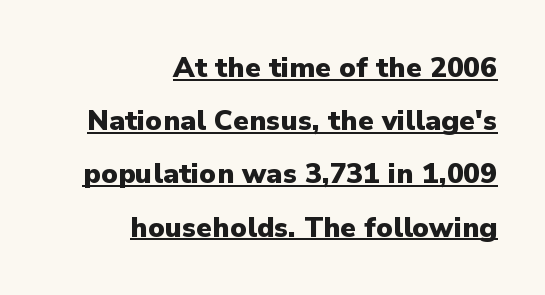
The image shows 28 px heavy sans-serif type, upright; set right-aligned, loose line spacing (1.9x), normal letter spacing, underlined; low stroke contrast and a medium x-height.
